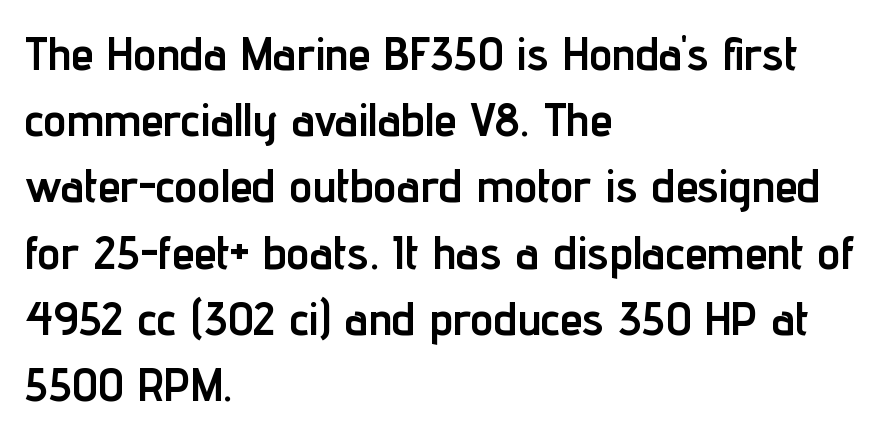
Q: Is the text bold? A: Yes.
Q: Is the text italic (slanted)? A: No, it is upright.
Q: Is the typeface a serif or a sans-serif typeface? A: Sans-serif.
Q: Is the text underlined? A: No.
Q: How is the paragraph aligned? A: Left-aligned.
Q: Is the spacing between letters normal or unusually wide? A: Normal.
Q: Is the spacing between lines tight, normal or loose? A: Normal.
Q: Width (condensed, normal, or wide)? A: Condensed.
Q: Stroke contrast? A: Low.
Q: x-height? A: Medium.
Q: Monospaced? A: No.
